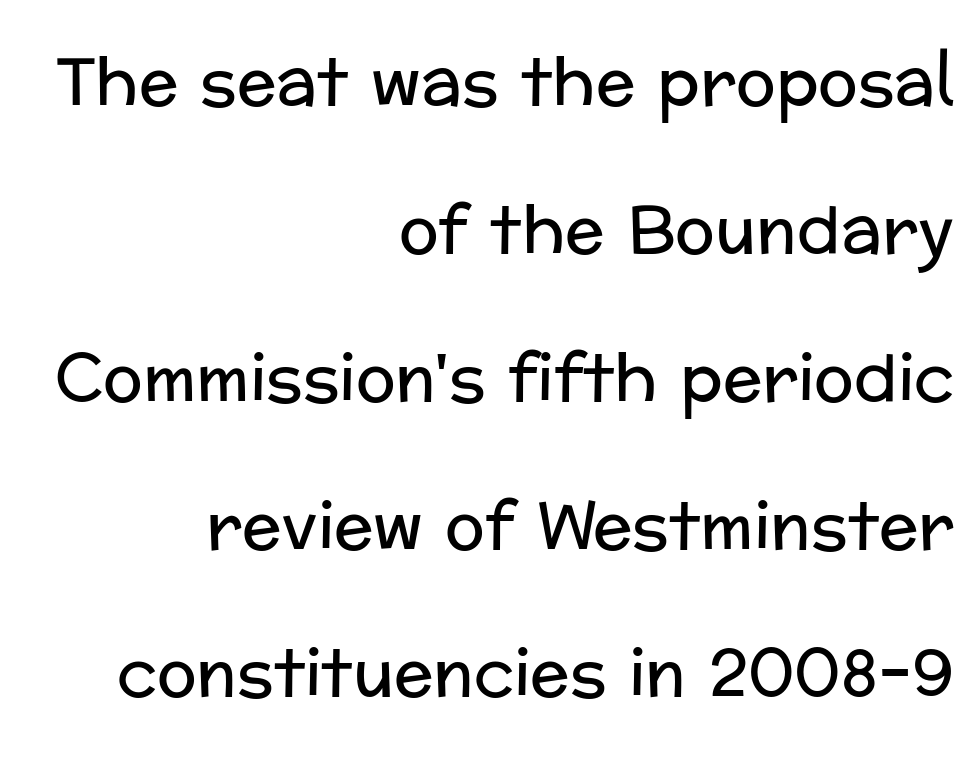
{"serif": "no", "italic": "no", "bold": "no", "weight": "regular", "width": "normal", "stroke_contrast": "low", "x_height": "medium", "monospaced": "no", "underline": "no", "align": "right", "line_spacing": "loose", "line_spacing_ratio": 2.24, "letter_spacing": "normal", "letter_spacing_em": 0.0, "glyph_px": 66}
